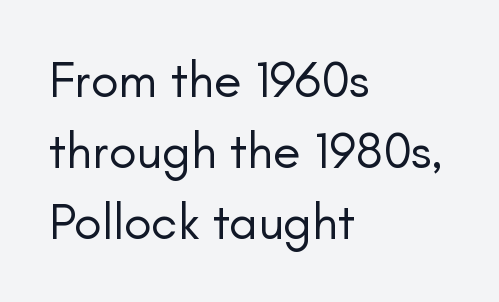
This sample keeps an unexceptional amount of space between lines. In terms of letterform style, serifs are entirely absent. The rag falls on the right side of this text block. How are the letters spaced? Ordinarily, with no added tracking. Designer's note — italics off, roman on.
